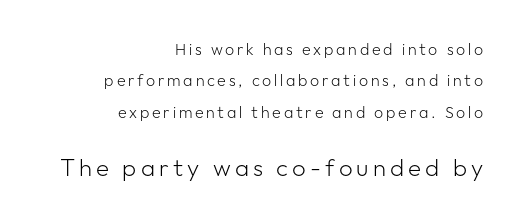
Q: Is the text bold? A: No.
Q: Is the text italic (slanted)? A: No, it is upright.
Q: Is the text underlined? A: No.
Q: How is the paragraph aligned? A: Right-aligned.
Q: Is the spacing between lines tight, normal or loose? A: Loose.
Q: Which block of text is set in a larger size, the first (top) or the second (bottom)? A: The second (bottom) one.
